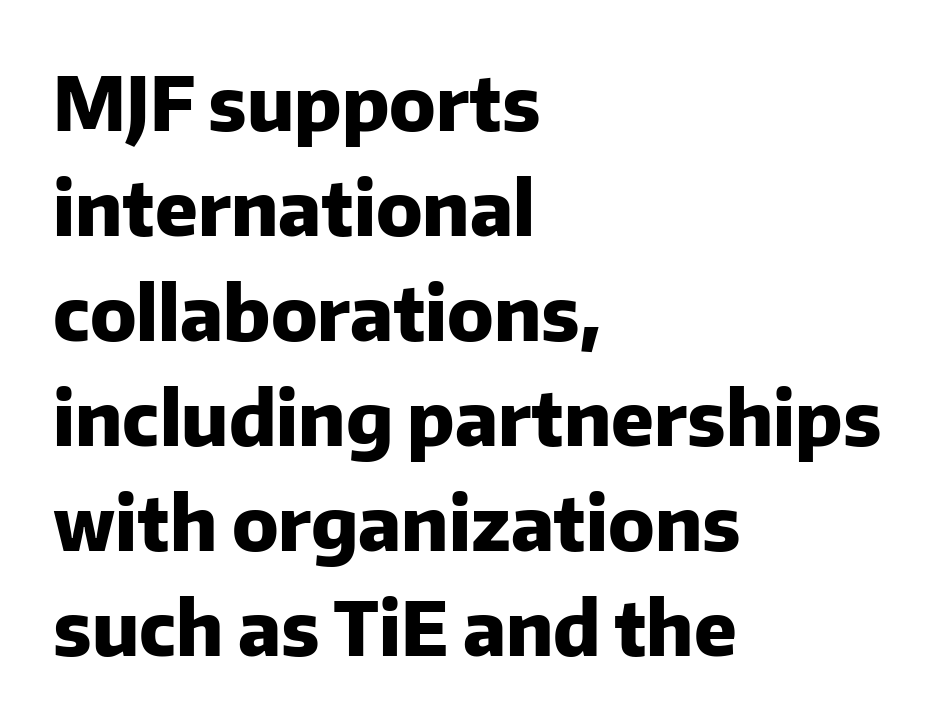
{"serif": "no", "italic": "no", "bold": "yes", "weight": "heavy", "width": "normal", "stroke_contrast": "low", "x_height": "medium", "monospaced": "no", "underline": "no", "align": "left", "line_spacing": "normal", "line_spacing_ratio": 1.4, "letter_spacing": "normal", "letter_spacing_em": 0.0, "glyph_px": 75}
